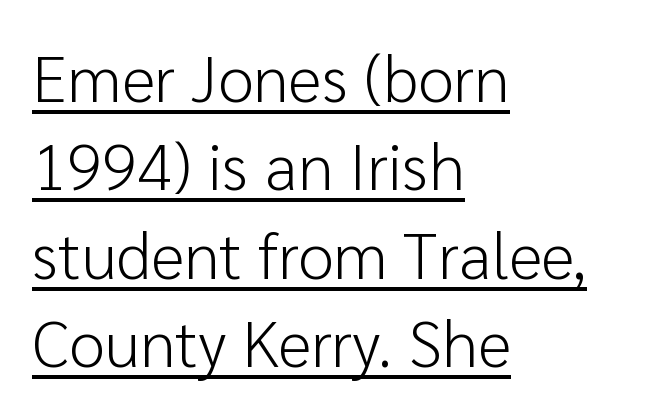
The image shows 65 px light sans-serif type, upright; set left-aligned, normal line spacing (1.36x), normal letter spacing, underlined; low stroke contrast and a medium x-height.
